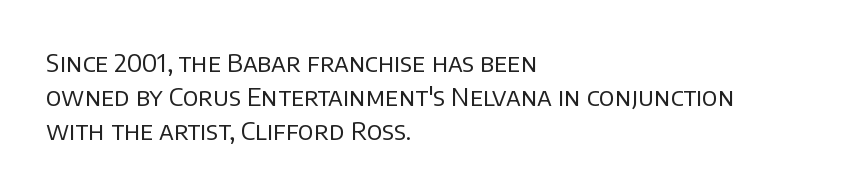
The image shows 25 px text type, upright; set left-aligned, normal line spacing (1.36x), normal letter spacing, not underlined.
